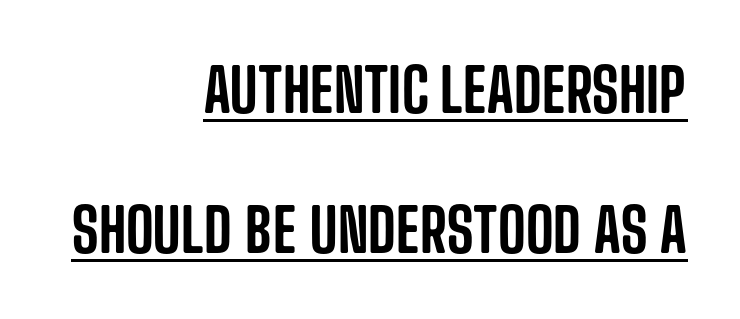
The image shows 60 px condensed sans-serif type, upright; set right-aligned, loose line spacing (2.33x), normal letter spacing, underlined; low stroke contrast and a large x-height.
